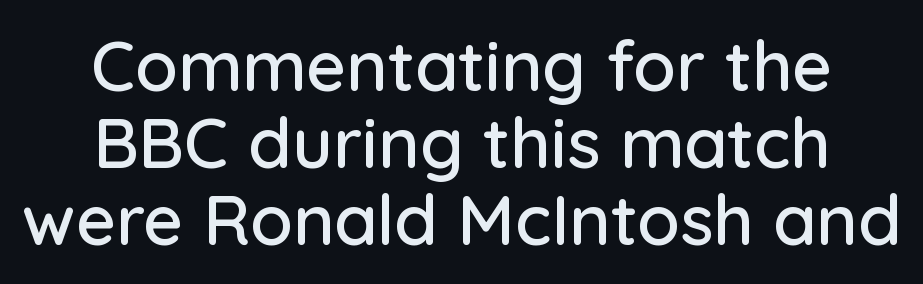
Q: Is the text italic (slanted)? A: No, it is upright.
Q: Is the typeface a serif or a sans-serif typeface? A: Sans-serif.
Q: Is the text underlined? A: No.
Q: How is the paragraph aligned? A: Centered.
Q: Is the spacing between letters normal or unusually wide? A: Normal.
Q: Is the spacing between lines tight, normal or loose? A: Tight.
Q: Width (condensed, normal, or wide)? A: Normal.
Q: Stroke contrast? A: Low.
Q: x-height? A: Medium.
Q: Monospaced? A: No.
